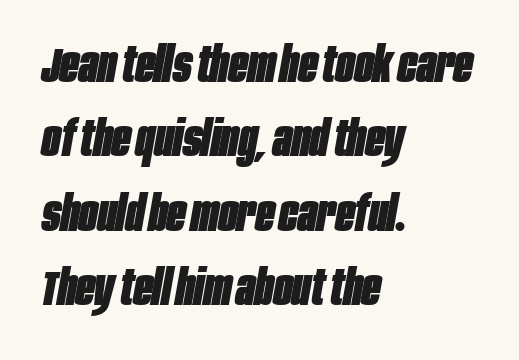
The image shows 50 px heavy, condensed type, italic (leaning right); set left-aligned, normal line spacing (1.49x), normal letter spacing, not underlined; low stroke contrast and a large x-height.
